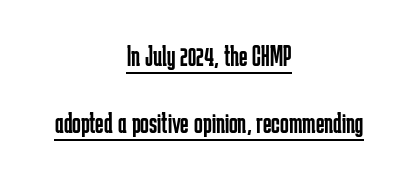
The image shows 29 px regular-weight, condensed sans-serif type, upright; set centered, loose line spacing (2.31x), normal letter spacing, underlined; low stroke contrast and a medium x-height.
